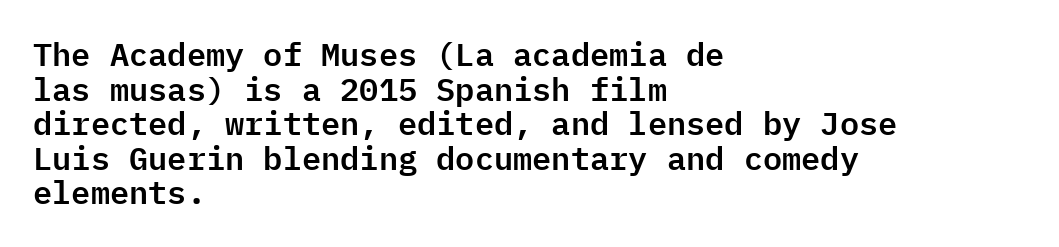
{"serif": "no", "italic": "no", "width": "normal", "stroke_contrast": "low", "x_height": "medium", "monospaced": "yes", "underline": "no", "align": "left", "line_spacing": "tight", "line_spacing_ratio": 1.08, "letter_spacing": "normal", "letter_spacing_em": 0.0, "glyph_px": 32}
